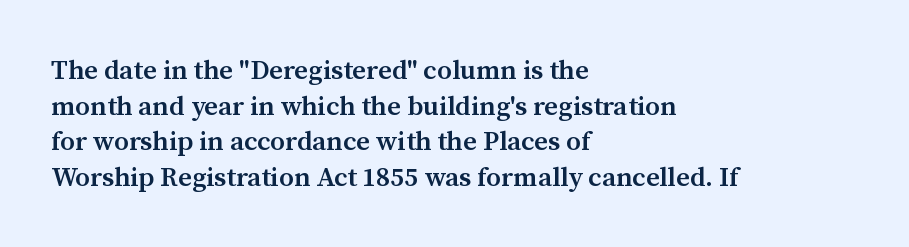
Compared with an ordinary text face, these strokes are moderately heavier — a semibold. The type sits square on the baseline with zero lean. The letters sit at their default tracking, neither squeezed nor spread. A normal amount of white space separates one row of letters from the next.
